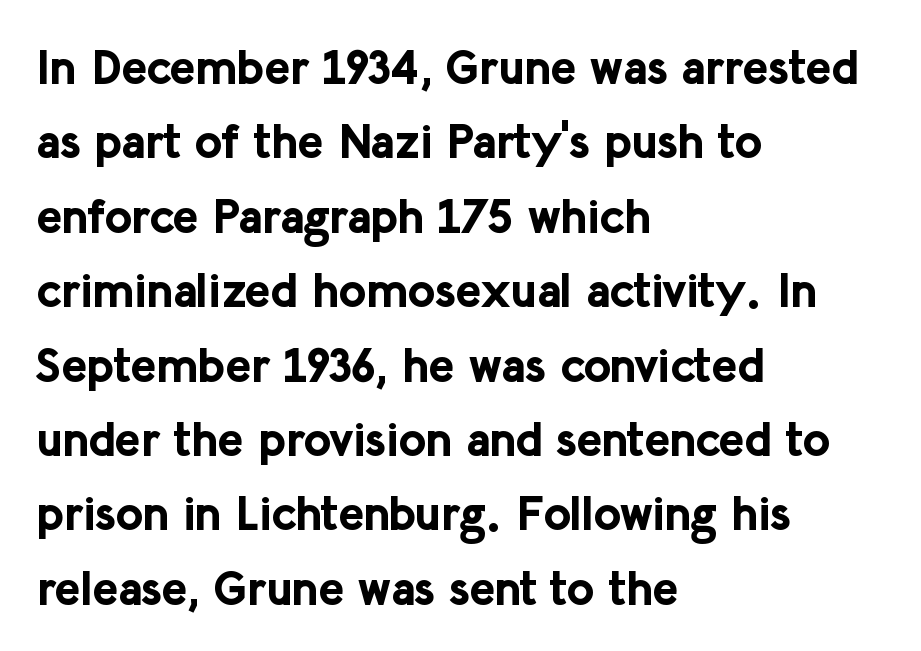
The image shows 48 px bold sans-serif type, upright; set left-aligned, normal line spacing (1.55x), normal letter spacing, not underlined; low stroke contrast and a medium x-height.
